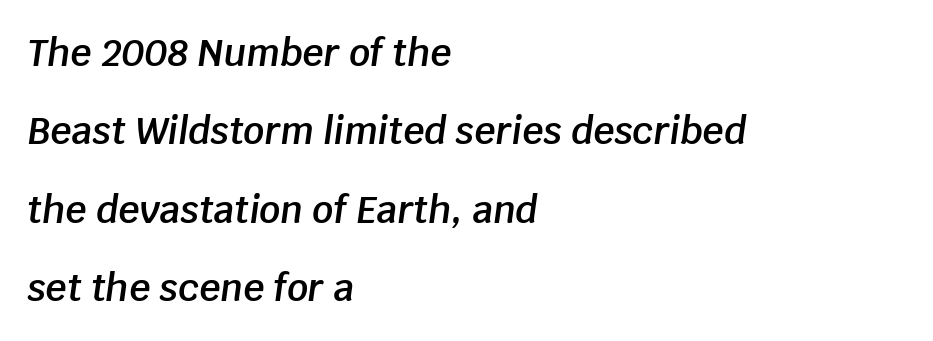
The letters advance in unequal steps, a hallmark of proportional type. Each word holds together tightly as a unit, with standard inter-letter gaps. The paragraph has a hard left edge and a soft right edge. Caption: semibold face, moderately heavy strokes.
